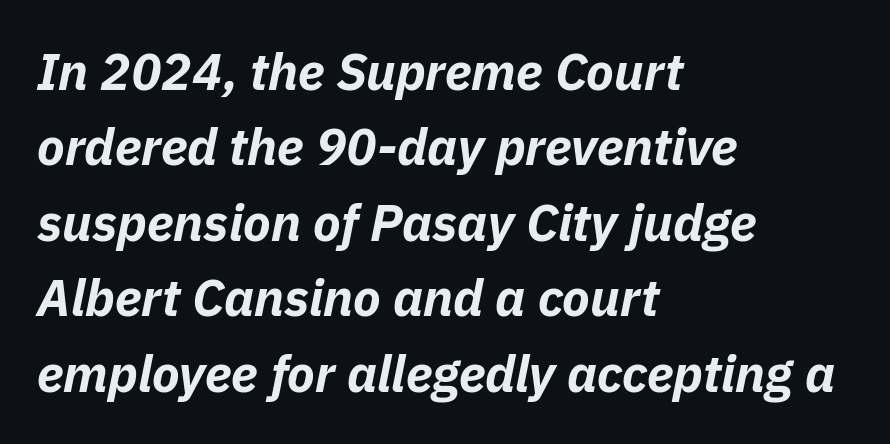
The image shows 51 px bold type, italic (leaning right); set left-aligned, normal line spacing (1.48x), normal letter spacing, not underlined; low stroke contrast and a medium x-height.
